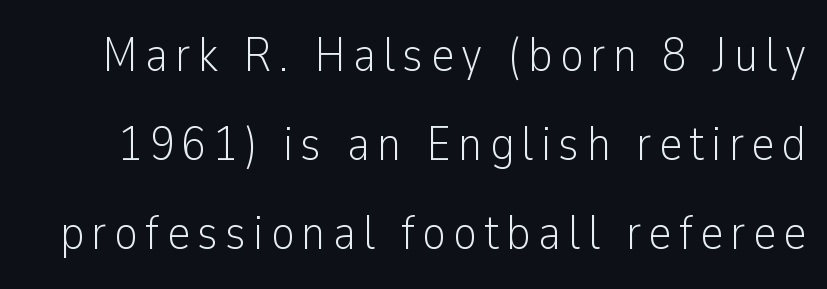
The image shows 49 px light, condensed sans-serif type, upright; set line spacing 1.82x, not underlined; low stroke contrast and a medium x-height.
